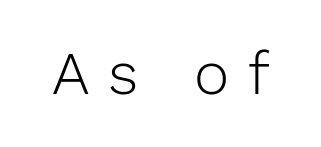
{"serif": "no", "italic": "no", "bold": "no", "weight": "light", "width": "normal", "stroke_contrast": "low", "x_height": "medium", "monospaced": "no", "underline": "no", "letter_spacing": "wide", "letter_spacing_em": 0.31, "glyph_px": 60}
